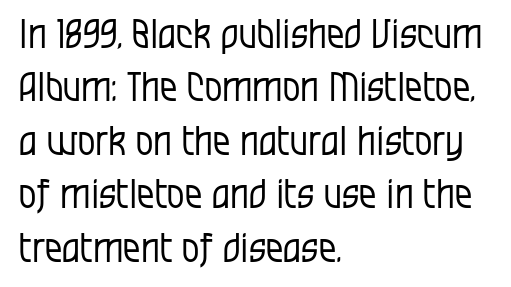
Typeset ragged right — the left edge is the straight one. Serifs: no, the terminals of the letterforms are clean. Rows of type keep a routine distance in the vertical direction. The type is set solid horizontally, with unmodified tracking.
